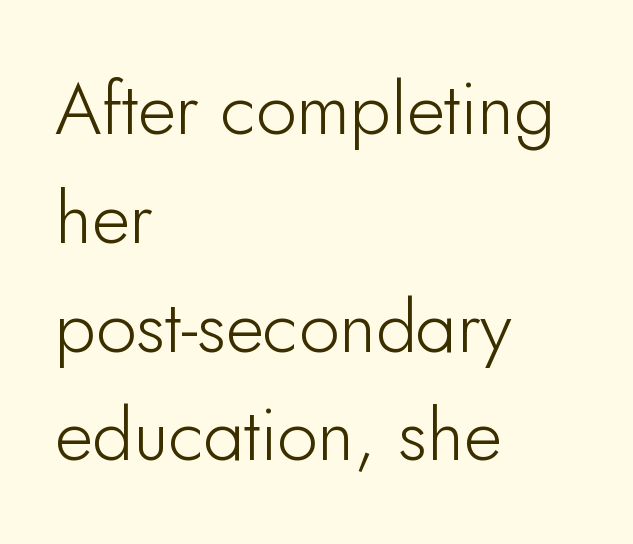
Q: Is the text italic (slanted)? A: No, it is upright.
Q: Is the typeface a serif or a sans-serif typeface? A: Sans-serif.
Q: Is the text underlined? A: No.
Q: How is the paragraph aligned? A: Left-aligned.
Q: Is the spacing between letters normal or unusually wide? A: Normal.
Q: Is the spacing between lines tight, normal or loose? A: Normal.
Q: Width (condensed, normal, or wide)? A: Normal.
Q: Stroke contrast? A: Low.
Q: x-height? A: Small.
Q: Monospaced? A: No.
